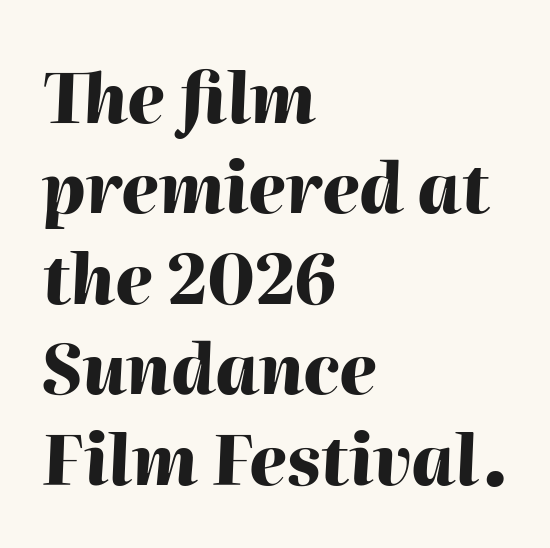
Q: Is the text bold? A: Yes.
Q: Is the text italic (slanted)? A: Yes, it leans right by about 2 degrees.
Q: Is the text underlined? A: No.
Q: How is the paragraph aligned? A: Left-aligned.
Q: Is the spacing between letters normal or unusually wide? A: Normal.
Q: Is the spacing between lines tight, normal or loose? A: Normal.
Q: Width (condensed, normal, or wide)? A: Normal.
Q: Stroke contrast? A: High.
Q: x-height? A: Medium.
Q: Monospaced? A: No.
